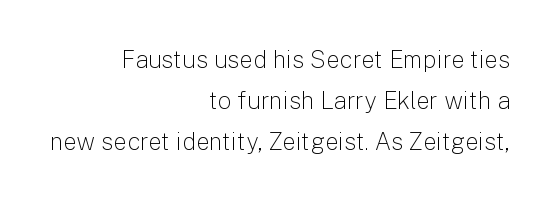
The image shows 24 px text type, upright; set right-aligned, normal line spacing (1.7x), normal letter spacing, not underlined.
